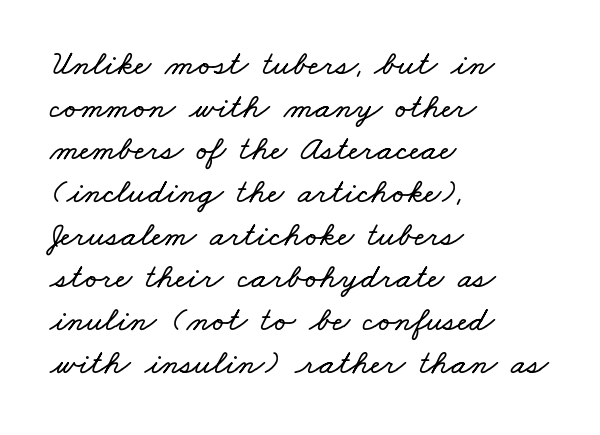
Type without underlining. Varying glyph widths throughout — classic text-font behaviour. Alignment: flush left. Default kerning and tracking; the words read as compact shapes.
